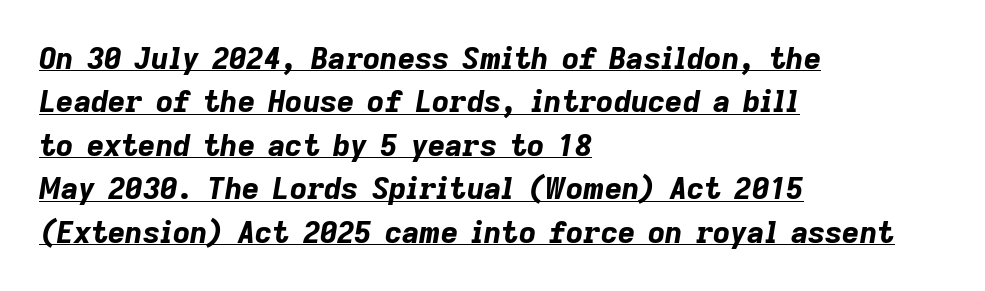
The image shows 30 px bold type, italic (leaning right); set left-aligned, normal line spacing (1.45x), normal letter spacing, underlined; low stroke contrast and a medium x-height.
